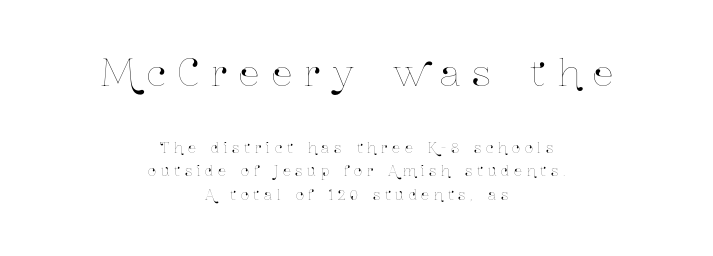
Q: Is the text italic (slanted)? A: No, it is upright.
Q: Is the text underlined? A: No.
Q: How is the paragraph aligned? A: Centered.
Q: Is the spacing between letters normal or unusually wide? A: Unusually wide.
Q: Is the spacing between lines tight, normal or loose? A: Normal.
Q: Which block of text is set in a larger size, the first (top) or the second (bottom)? A: The first (top) one.
Q: Width (condensed, normal, or wide)? A: Condensed.
Q: Stroke contrast? A: Low.
Q: x-height? A: Medium.
Q: Monospaced? A: No.
